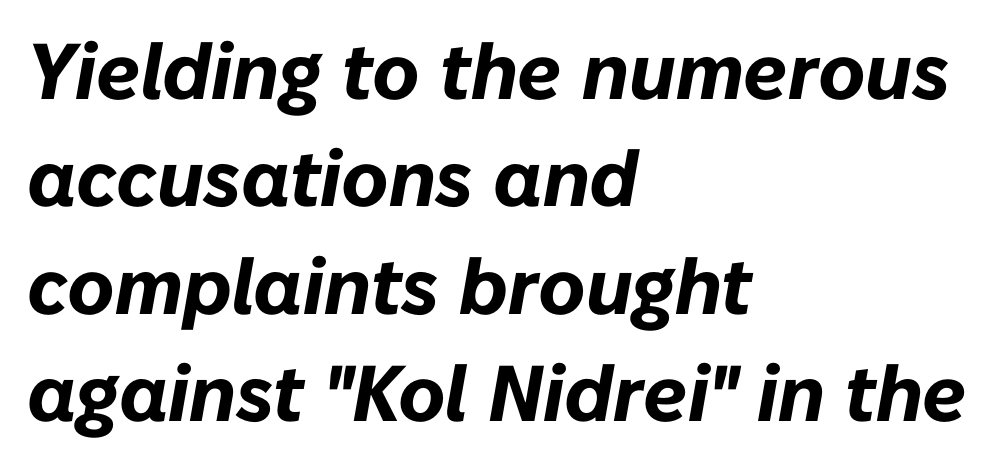
{"italic": "yes", "lean": "right", "slant_degrees": 10, "bold": "yes", "weight": "bold", "width": "normal", "stroke_contrast": "low", "x_height": "medium", "monospaced": "no", "underline": "no", "align": "left", "line_spacing": "normal", "line_spacing_ratio": 1.36, "letter_spacing": "normal", "letter_spacing_em": 0.0, "glyph_px": 79}
